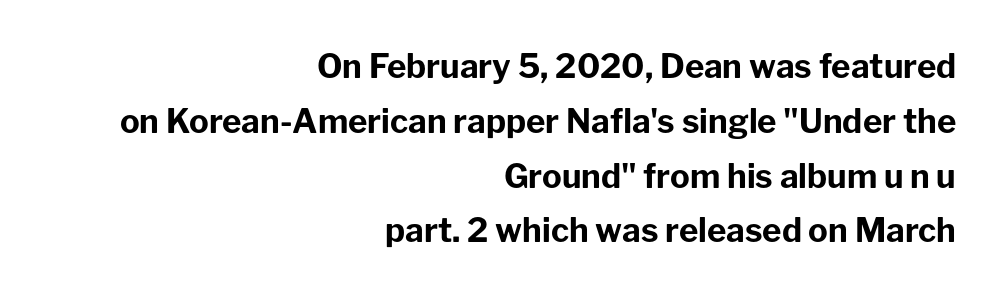
{"serif": "no", "italic": "no", "bold": "yes", "weight": "bold", "width": "normal", "stroke_contrast": "low", "x_height": "medium", "monospaced": "no", "underline": "no", "align": "right", "line_spacing": "normal", "line_spacing_ratio": 1.66, "letter_spacing": "normal", "letter_spacing_em": 0.0, "glyph_px": 33}
